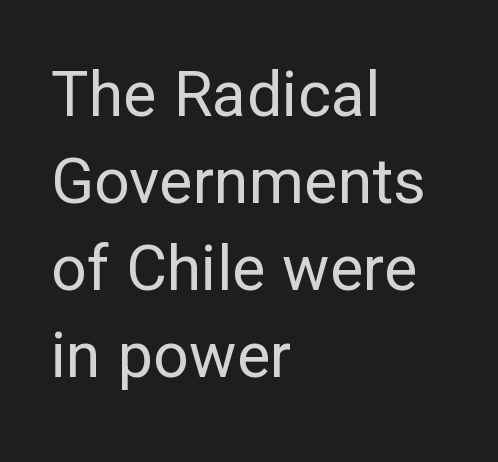
Designer's note — italics off, roman on. Is this a fixed-width face? No — the glyphs have proportional, varying widths. The lines sit at an ordinary, default distance from one another. These lines are composed in type without serifs. This rendering features lettering with no underline.
